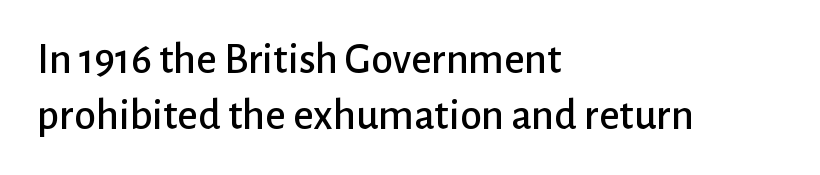
{"serif": "no", "italic": "no", "width": "normal", "stroke_contrast": "low", "x_height": "medium", "monospaced": "no", "underline": "no", "align": "left", "line_spacing": "normal", "line_spacing_ratio": 1.27, "letter_spacing": "normal", "letter_spacing_em": 0.0, "glyph_px": 44}
